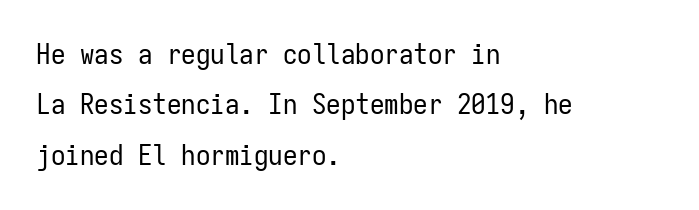
The image shows 29 px regular-weight, condensed sans-serif type, upright, monospaced; set left-aligned, line spacing 1.74x, normal letter spacing, not underlined; low stroke contrast and a medium x-height.
